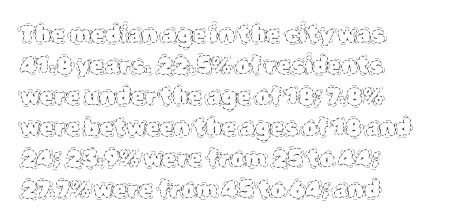
Posture: upright roman. The ragged edge is on the right, which tells us the setting is flush left. Reading down the column, the eye jumps a familiar distance to each next line. The specimen omits any rule beneath the text block's lines. The face looks like a standard text weight, possibly lighter.
